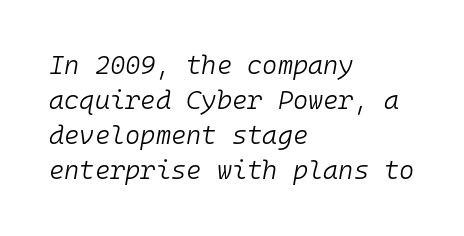
Q: Is the text bold? A: No.
Q: Is the text italic (slanted)? A: Yes, it leans right by about 10 degrees.
Q: Is the text underlined? A: No.
Q: How is the paragraph aligned? A: Left-aligned.
Q: Is the spacing between letters normal or unusually wide? A: Normal.
Q: Is the spacing between lines tight, normal or loose? A: Normal.
